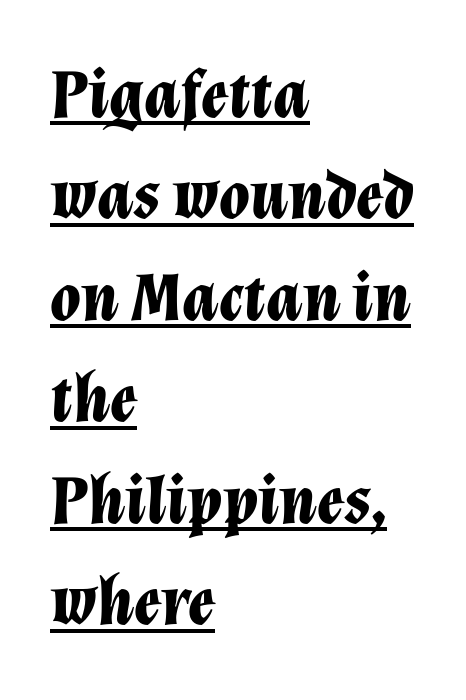
{"italic": "yes", "lean": "right", "slant_degrees": 12, "bold": "yes", "weight": "bold", "width": "normal", "stroke_contrast": "low", "x_height": "medium", "monospaced": "no", "underline": "yes", "align": "left", "line_spacing": "normal", "line_spacing_ratio": 1.45, "letter_spacing": "normal", "letter_spacing_em": 0.0, "glyph_px": 70}
